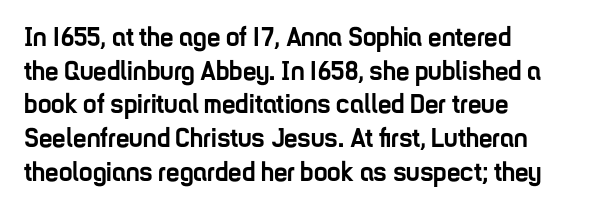
The image shows 27 px bold type, upright; set left-aligned, normal line spacing (1.25x), normal letter spacing, not underlined.
